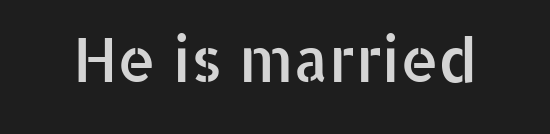
The image shows 61 px sans-serif type, upright; set normal letter spacing, not underlined; low stroke contrast and a medium x-height.
